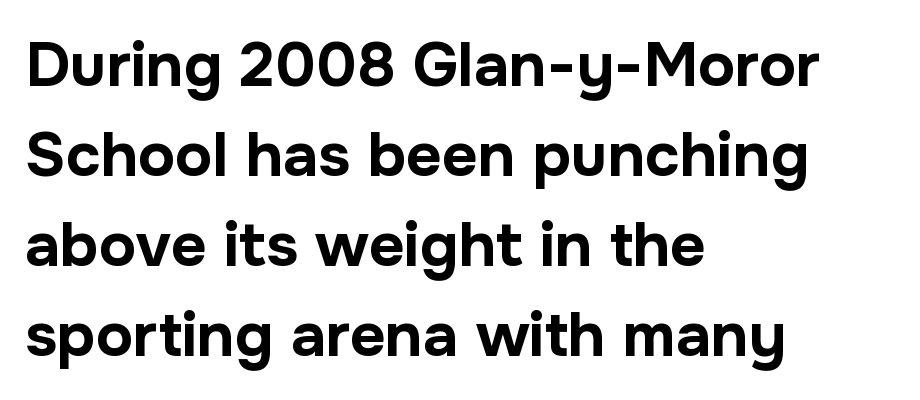
Every row of glyphs begins at an identical x-position on the left. The typeface chosen for these lines omits serifs. The passage shown stacks its lines at a standard gap. Weight check: bold — yes, fully. The axis of the letterforms is exactly vertical. The passage shown is typed in a proportional face where columns would drift.
